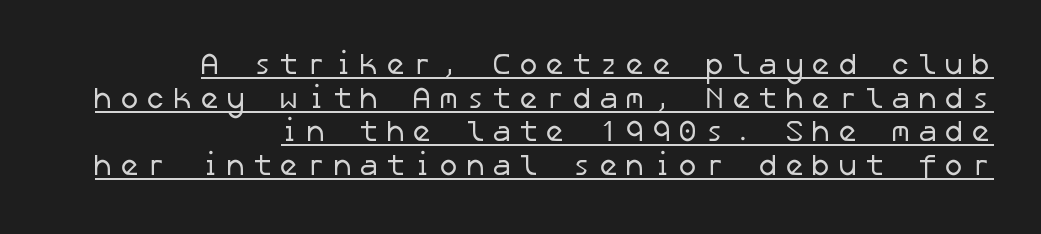
Is this a sans? Yes — the strokes have no serifs. Ink coverage per letter is moderate at most. Each line of the rendering has a horizontal stroke beneath the glyphs. Line spacing here is tight. The face used here is rendered with a markedly widened letterfit.
